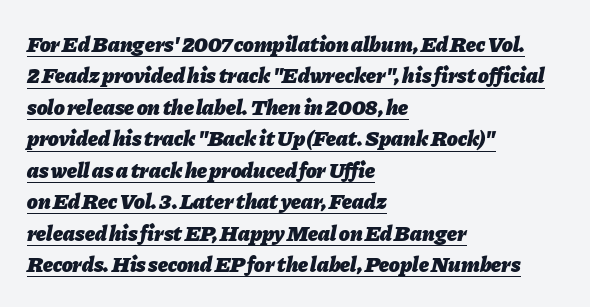
{"italic": "yes", "lean": "right", "slant_degrees": 11, "bold": "yes", "underline": "yes", "align": "left", "line_spacing": "normal", "line_spacing_ratio": 1.43, "letter_spacing": "normal", "letter_spacing_em": 0.0, "glyph_px": 22}
